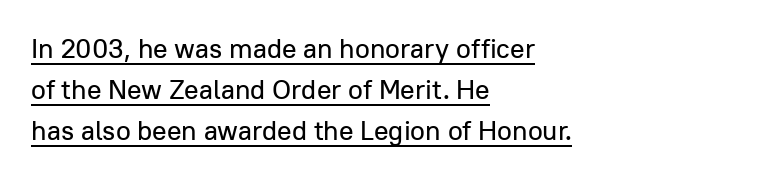
If you drew a line through each stem, it would be perfectly vertical. The words here are underlined. Alignment: flush left. The rendering uses a moderate line-height, typical for paragraphs. How are the letters spaced? Ordinarily, with no added tracking.
